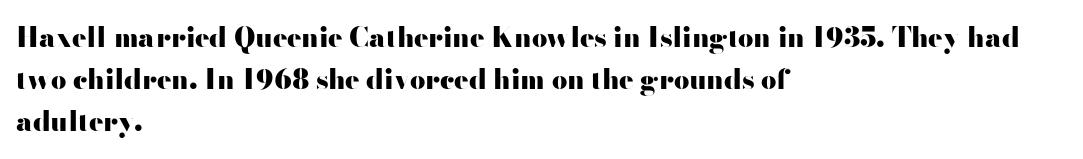
Q: Is the text bold? A: Yes.
Q: Is the text italic (slanted)? A: No, it is upright.
Q: Is the text underlined? A: No.
Q: How is the paragraph aligned? A: Left-aligned.
Q: Is the spacing between letters normal or unusually wide? A: Normal.
Q: Is the spacing between lines tight, normal or loose? A: Normal.
